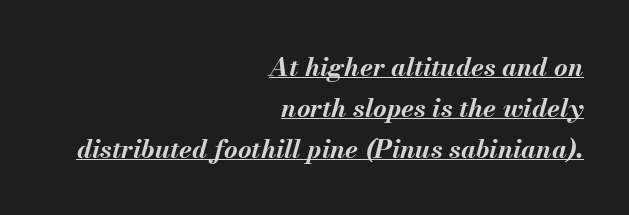
{"italic": "yes", "lean": "right", "slant_degrees": 13, "bold": "yes", "underline": "yes", "align": "right", "line_spacing": "normal", "line_spacing_ratio": 1.57, "letter_spacing": "normal", "letter_spacing_em": 0.0, "glyph_px": 26}
